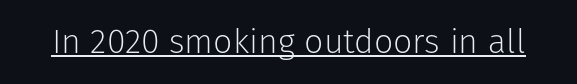
The weight would be labelled regular, book, light, or lighter still. Check the space under the baseline: a stroke is drawn there. Tracking here is standard; glyphs follow each other at the usual distance. The face used here is proportionally spaced, like ordinary book or web type. This rendering employs a face without finishing strokes, i.e., a sans-serif.
